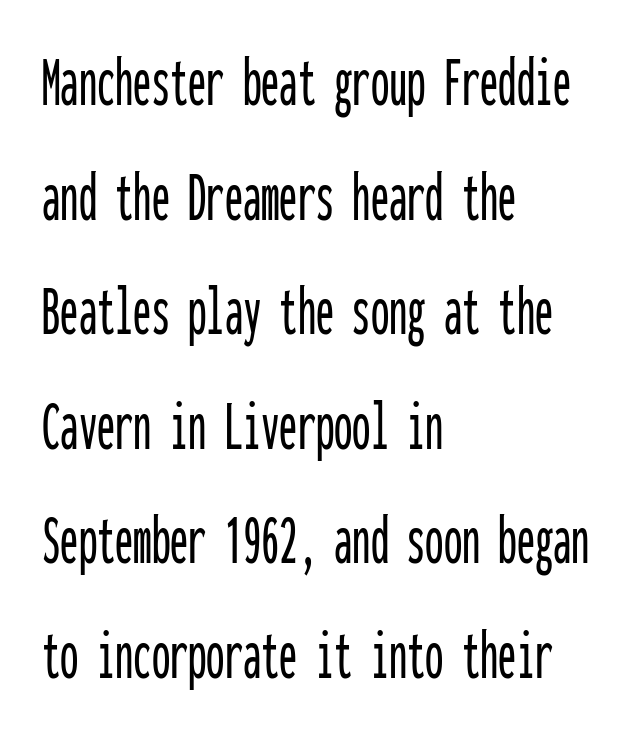
{"serif": "no", "italic": "no", "width": "condensed", "stroke_contrast": "low", "x_height": "medium", "monospaced": "yes", "underline": "no", "align": "left", "line_spacing": "normal", "line_spacing_ratio": 1.57, "letter_spacing": "normal", "letter_spacing_em": 0.0, "glyph_px": 73}
